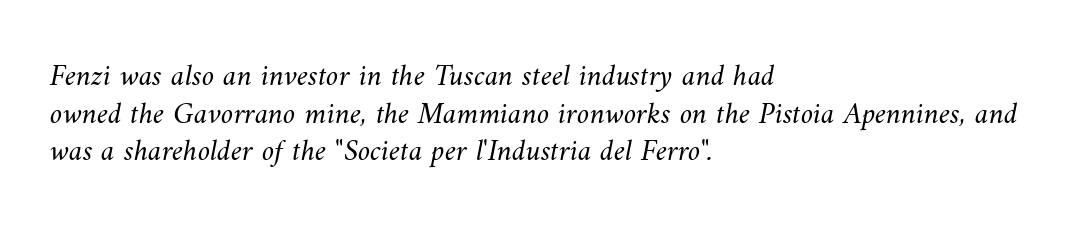
Q: Is the text bold? A: No.
Q: Is the text underlined? A: No.
Q: How is the paragraph aligned? A: Left-aligned.
Q: Is the spacing between letters normal or unusually wide? A: Normal.
Q: Width (condensed, normal, or wide)? A: Normal.
Q: Stroke contrast? A: Medium.
Q: x-height? A: Small.
Q: Monospaced? A: No.
